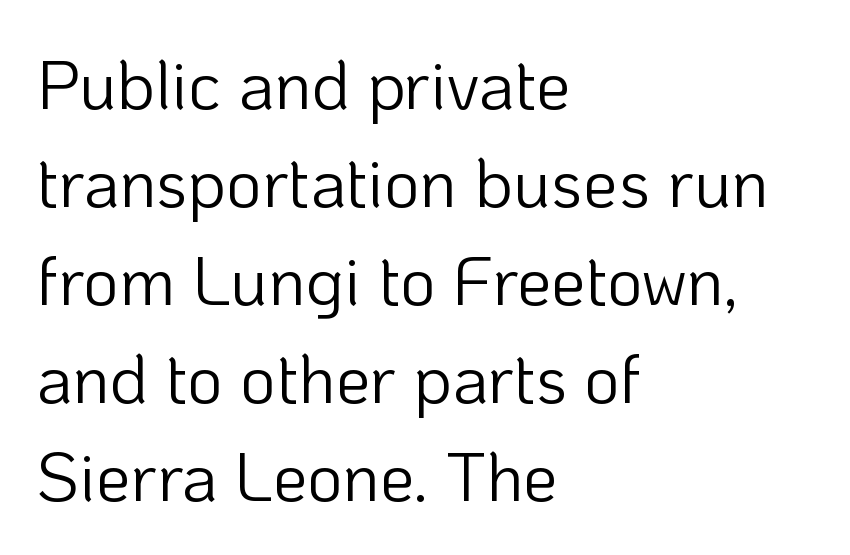
Vertically, the passage feels balanced, rows spaced as you'd expect. The compositor pushed each line to the left boundary. Type without underlining. The strokes carry an ordinary text weight at most. Is there any slant? The stems are plumb.
